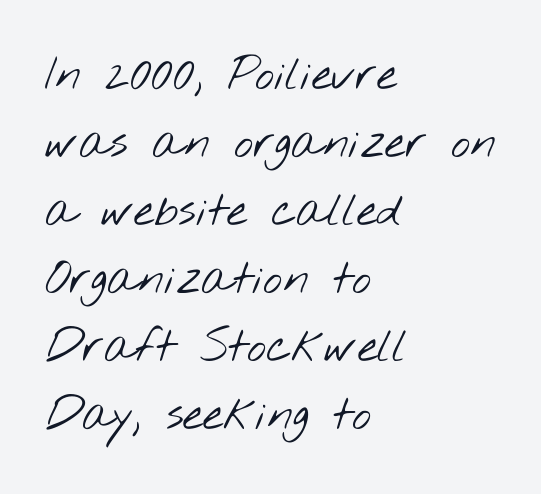
Rows of type keep a routine distance in the vertical direction. Tracking here is standard; glyphs follow each other at the usual distance. Spacing verdict: proportional, widths tailored to each character. Ink coverage per letter is moderate at most.
